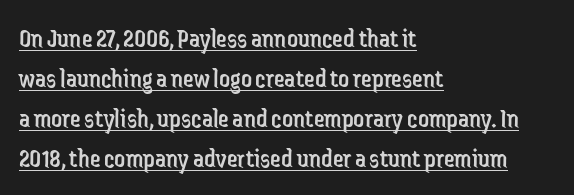
{"italic": "no", "bold": "no", "underline": "yes", "align": "left", "line_spacing": "normal", "line_spacing_ratio": 1.48, "letter_spacing": "normal", "letter_spacing_em": 0.0, "glyph_px": 27}
